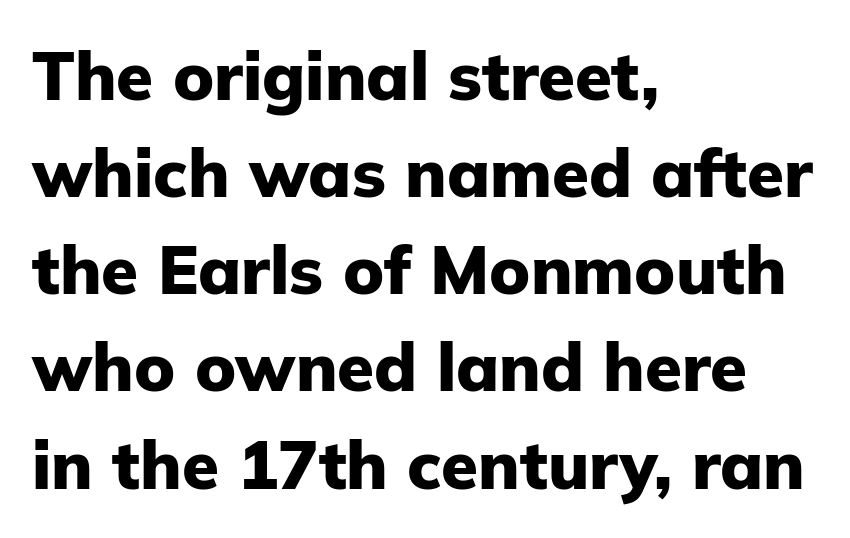
The image shows 67 px heavy sans-serif type, upright; set left-aligned, normal line spacing (1.45x), normal letter spacing, not underlined; low stroke contrast and a medium x-height.
